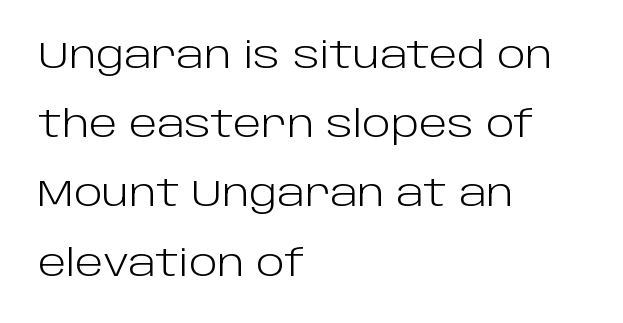
The image shows 37 px light sans-serif type, upright; set left-aligned, line spacing 1.87x, normal letter spacing, not underlined; low stroke contrast and a large x-height.
